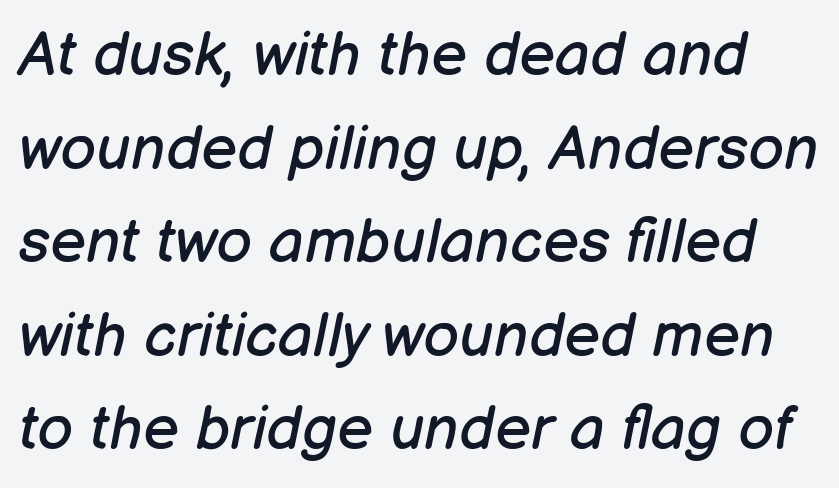
Q: Is the text bold? A: No.
Q: Is the text italic (slanted)? A: Yes, it leans right by about 12 degrees.
Q: Is the text underlined? A: No.
Q: Is the spacing between letters normal or unusually wide? A: Normal.
Q: Is the spacing between lines tight, normal or loose? A: Normal.
Q: Width (condensed, normal, or wide)? A: Normal.
Q: Stroke contrast? A: Low.
Q: x-height? A: Medium.
Q: Monospaced? A: No.
